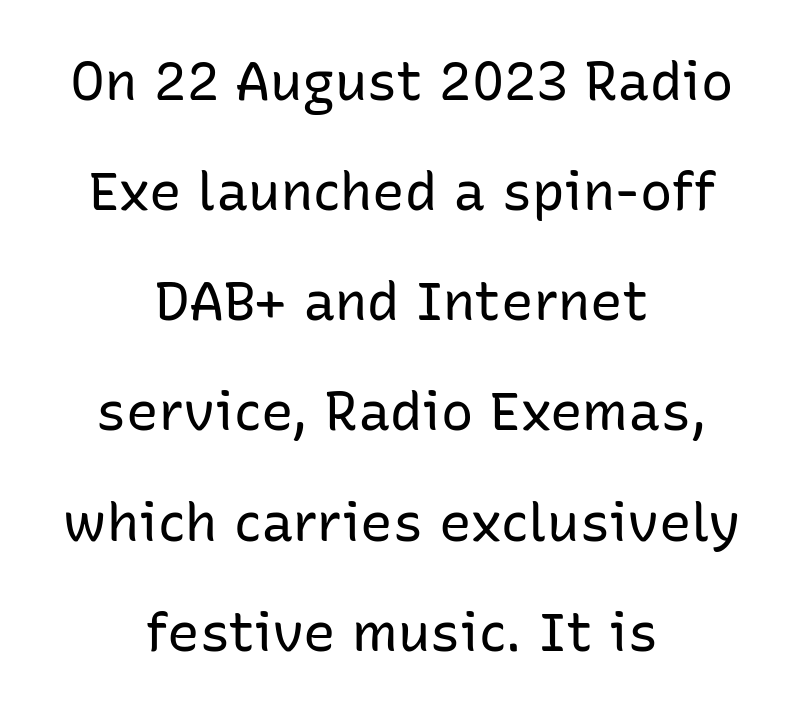
The image shows 54 px regular-weight sans-serif type, upright; set centered, loose line spacing (2.04x), normal letter spacing, not underlined; low stroke contrast and a medium x-height.
